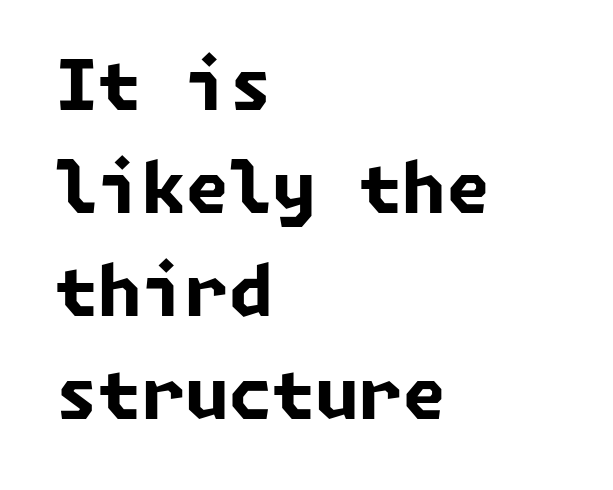
A normal amount of white space separates one row of letters from the next. Each word holds together tightly as a unit, with standard inter-letter gaps. The foot of each line stays bare and open. The face used here is a sans, in the tradition of grotesques and geometrics.
